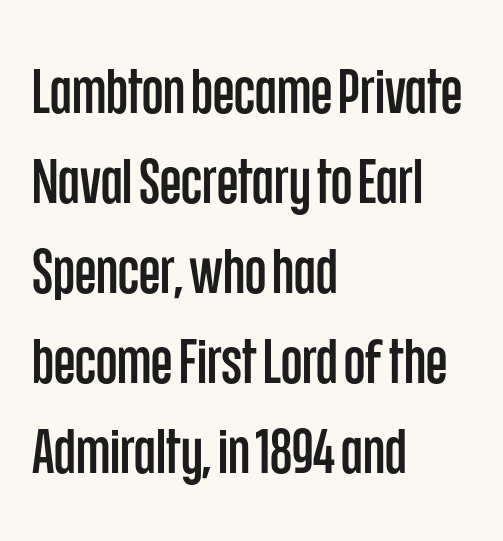
Q: Is the text italic (slanted)? A: No, it is upright.
Q: Is the typeface a serif or a sans-serif typeface? A: Sans-serif.
Q: Is the text underlined? A: No.
Q: How is the paragraph aligned? A: Left-aligned.
Q: Is the spacing between letters normal or unusually wide? A: Normal.
Q: Is the spacing between lines tight, normal or loose? A: Normal.
Q: Width (condensed, normal, or wide)? A: Condensed.
Q: Stroke contrast? A: Low.
Q: x-height? A: Large.
Q: Monospaced? A: No.
